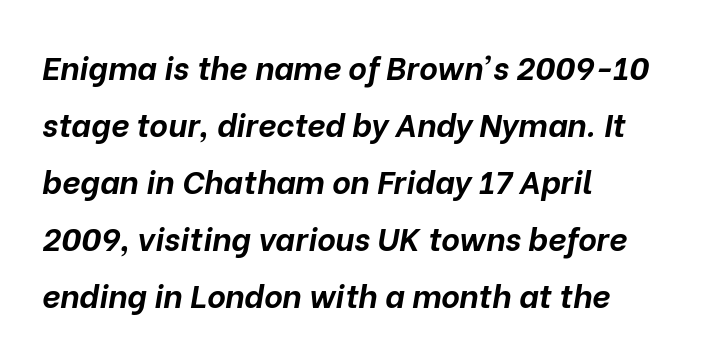
Q: Is the text bold? A: Yes.
Q: Is the text italic (slanted)? A: Yes, it leans right by about 10 degrees.
Q: Is the text underlined? A: No.
Q: How is the paragraph aligned? A: Left-aligned.
Q: Is the spacing between letters normal or unusually wide? A: Normal.
Q: Width (condensed, normal, or wide)? A: Normal.
Q: Stroke contrast? A: Low.
Q: x-height? A: Medium.
Q: Monospaced? A: No.
